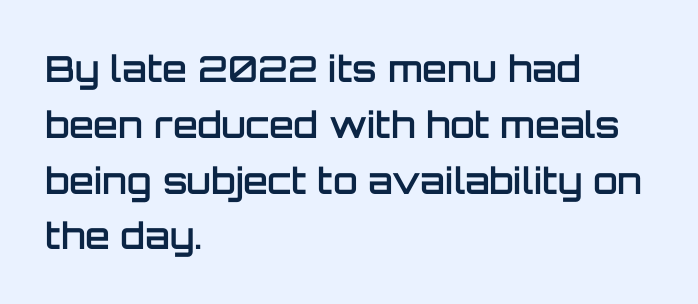
Look at the tracking — it's just the regular setting, nothing added. The glyphs in this specimen are sans serif. In terms of posture, this sample is upright. Words float on clear page, feet unadorned.
